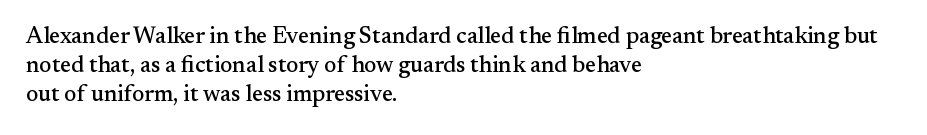
Q: Is the text italic (slanted)? A: No, it is upright.
Q: Is the text underlined? A: No.
Q: How is the paragraph aligned? A: Left-aligned.
Q: Is the spacing between letters normal or unusually wide? A: Normal.
Q: Is the spacing between lines tight, normal or loose? A: Normal.
